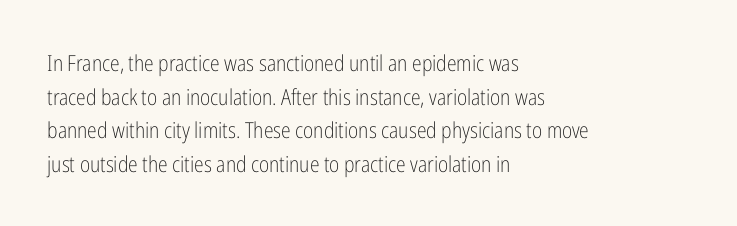
Q: Is the text bold? A: No.
Q: Is the text italic (slanted)? A: No, it is upright.
Q: Is the text underlined? A: No.
Q: How is the paragraph aligned? A: Left-aligned.
Q: Is the spacing between letters normal or unusually wide? A: Normal.
Q: Is the spacing between lines tight, normal or loose? A: Normal.
